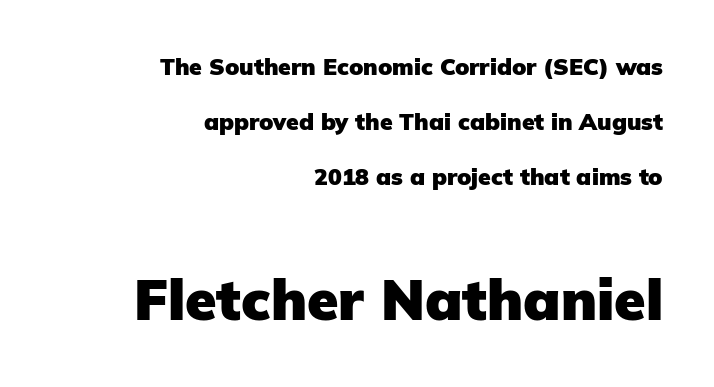
{"serif": "no", "italic": "no", "bold": "yes", "weight": "heavy", "width": "normal", "stroke_contrast": "low", "x_height": "medium", "monospaced": "no", "underline": "no", "align": "right", "line_spacing": "loose", "line_spacing_ratio": 2.4, "letter_spacing": "normal", "letter_spacing_em": 0.0, "larger_block": "second", "size_ratio": 2.48, "glyph_px": 57}
